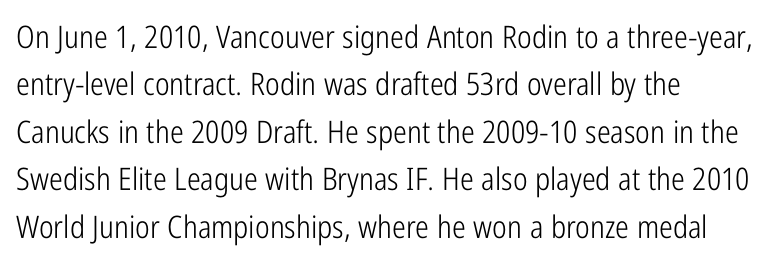
Q: Is the text bold? A: No.
Q: Is the text italic (slanted)? A: No, it is upright.
Q: Is the typeface a serif or a sans-serif typeface? A: Sans-serif.
Q: Is the text underlined? A: No.
Q: How is the paragraph aligned? A: Left-aligned.
Q: Is the spacing between letters normal or unusually wide? A: Normal.
Q: Is the spacing between lines tight, normal or loose? A: Normal.
Q: Width (condensed, normal, or wide)? A: Condensed.
Q: Stroke contrast? A: Low.
Q: x-height? A: Medium.
Q: Monospaced? A: No.
